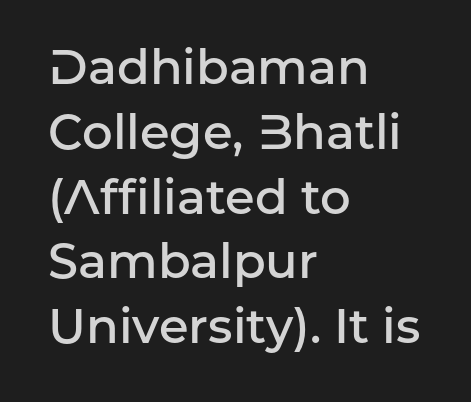
The image shows 48 px semibold sans-serif type, upright; set left-aligned, normal line spacing (1.35x), normal letter spacing, not underlined; low stroke contrast and a medium x-height.
